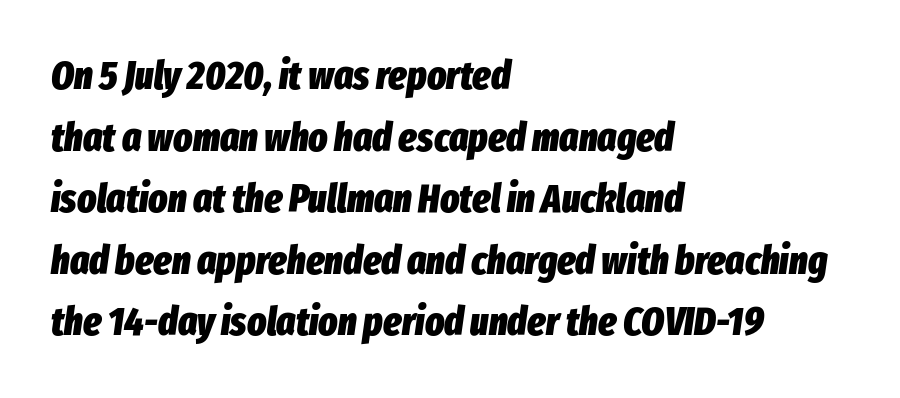
{"italic": "yes", "lean": "right", "slant_degrees": 8, "bold": "yes", "weight": "heavy", "width": "condensed", "stroke_contrast": "low", "x_height": "medium", "monospaced": "no", "underline": "no", "align": "left", "line_spacing": "normal", "line_spacing_ratio": 1.54, "letter_spacing": "normal", "letter_spacing_em": 0.0, "glyph_px": 40}
